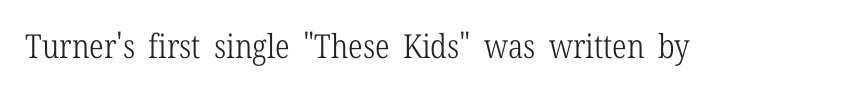
The image shows 33 px light, condensed serif type, upright; set normal letter spacing, not underlined; low stroke contrast and a medium x-height.
